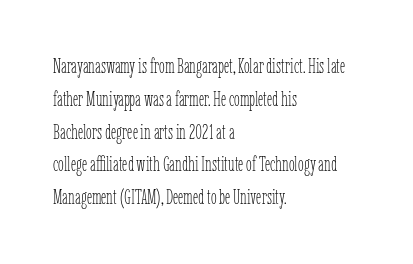
Q: Is the text bold? A: No.
Q: Is the text italic (slanted)? A: No, it is upright.
Q: Is the text underlined? A: No.
Q: How is the paragraph aligned? A: Left-aligned.
Q: Is the spacing between letters normal or unusually wide? A: Normal.
Q: Is the spacing between lines tight, normal or loose? A: Normal.
